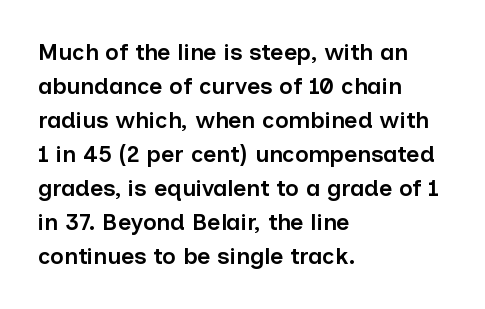
The image shows 23 px text type, upright; set left-aligned, normal line spacing (1.48x), normal letter spacing, not underlined.
